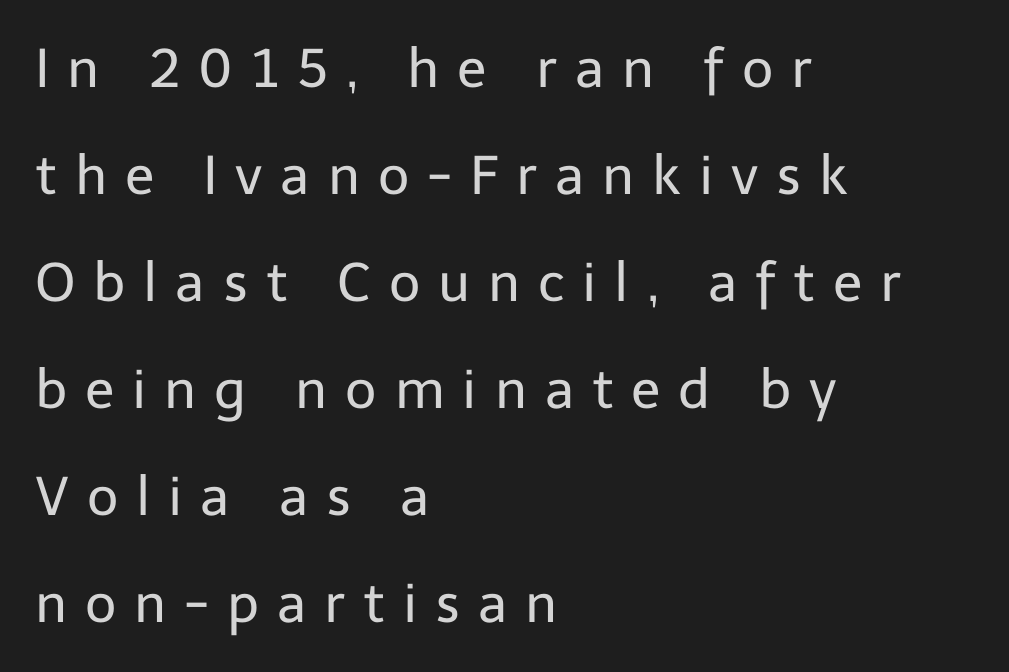
Q: Is the text bold? A: No.
Q: Is the text italic (slanted)? A: No, it is upright.
Q: Is the typeface a serif or a sans-serif typeface? A: Sans-serif.
Q: Is the text underlined? A: No.
Q: How is the paragraph aligned? A: Left-aligned.
Q: Is the spacing between letters normal or unusually wide? A: Unusually wide.
Q: Is the spacing between lines tight, normal or loose? A: Loose.
Q: Width (condensed, normal, or wide)? A: Normal.
Q: Stroke contrast? A: Low.
Q: x-height? A: Medium.
Q: Monospaced? A: No.
